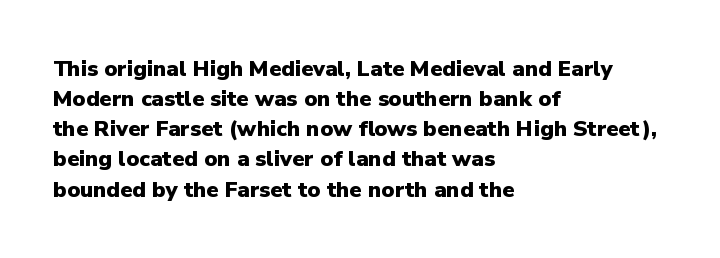
The paragraph shown leans on its left margin. This block has exactly the height ordinary leading produces. Italic: no, the glyphs are upright roman. The baseline area is clear.
